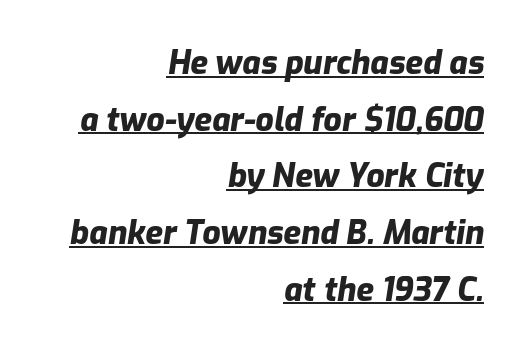
{"italic": "yes", "lean": "right", "slant_degrees": 9, "bold": "yes", "weight": "heavy", "width": "normal", "stroke_contrast": "low", "x_height": "medium", "monospaced": "no", "underline": "yes", "align": "right", "line_spacing_ratio": 1.77, "letter_spacing": "normal", "letter_spacing_em": 0.0, "glyph_px": 32}
